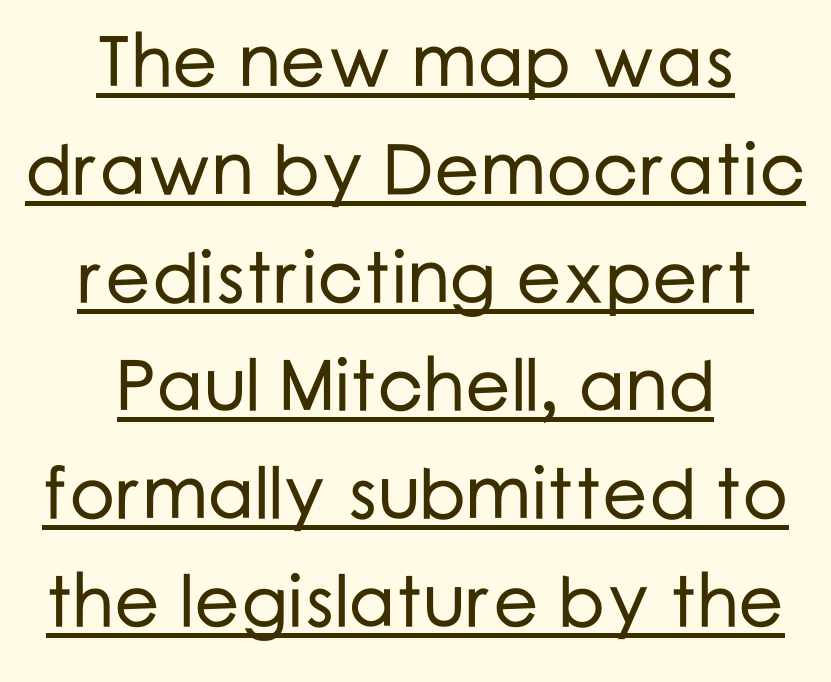
Q: Is the text italic (slanted)? A: No, it is upright.
Q: Is the typeface a serif or a sans-serif typeface? A: Sans-serif.
Q: Is the text underlined? A: Yes.
Q: How is the paragraph aligned? A: Centered.
Q: Is the spacing between letters normal or unusually wide? A: Normal.
Q: Is the spacing between lines tight, normal or loose? A: Normal.
Q: Width (condensed, normal, or wide)? A: Normal.
Q: Stroke contrast? A: Low.
Q: x-height? A: Medium.
Q: Monospaced? A: No.
